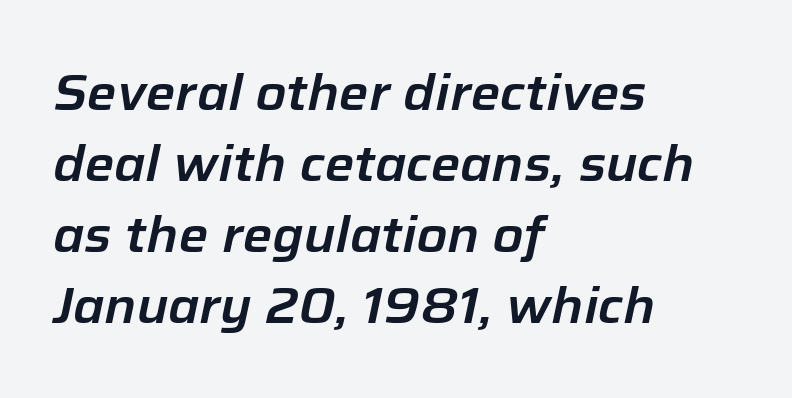
Q: Is the text italic (slanted)? A: Yes, it leans right by about 12 degrees.
Q: Is the text underlined? A: No.
Q: How is the paragraph aligned? A: Left-aligned.
Q: Is the spacing between letters normal or unusually wide? A: Normal.
Q: Is the spacing between lines tight, normal or loose? A: Normal.
Q: Width (condensed, normal, or wide)? A: Normal.
Q: Stroke contrast? A: Low.
Q: x-height? A: Medium.
Q: Monospaced? A: No.
